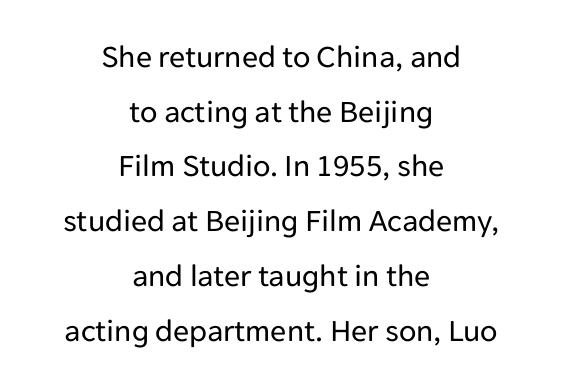
Where is the straight margin? There isn't one; the lines are centered. In terms of posture, this sample is upright. This sample has the flowing, uneven cadence of proportional lettering. Descenders are the only things crossing below the line. Note: no serifs on the glyphs. Look at the tracking — it's just the regular setting, nothing added.
